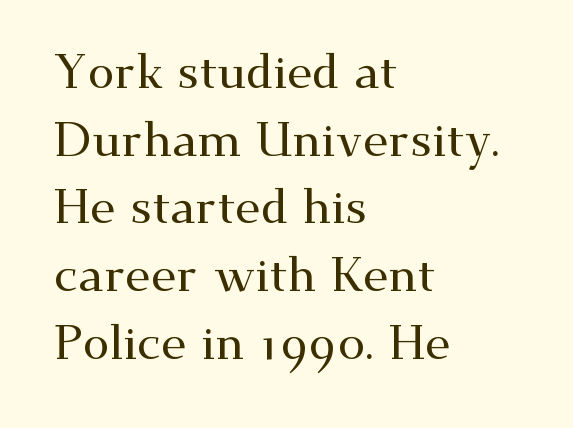
Words float on clear page, feet unadorned. Font category for this specimen: serif. Honestly, the letter spacing is just normal — you wouldn't notice it. Horizontally, the lines are justified to the leading edge only. Notice how the stems are strictly vertical — no italics here. A typesetter would call this leading conventional body-copy spacing.
